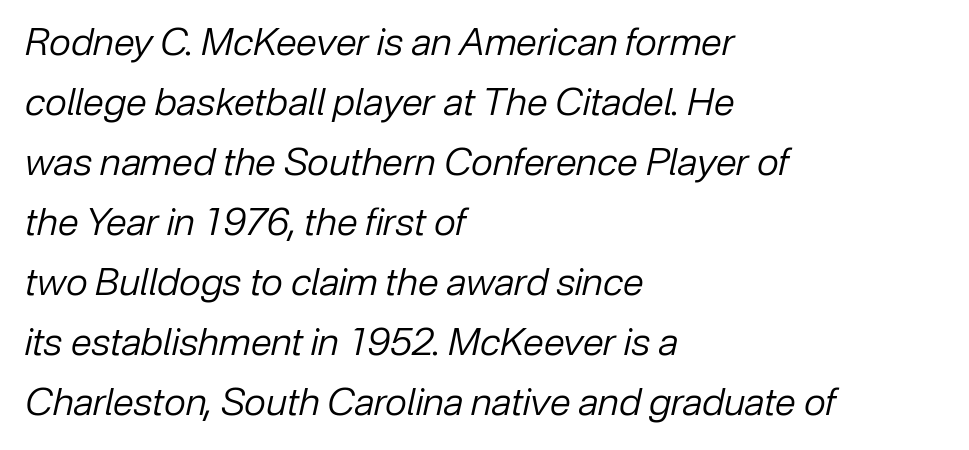
Q: Is the text bold? A: No.
Q: Is the text italic (slanted)? A: Yes, it leans right by about 12 degrees.
Q: Is the text underlined? A: No.
Q: How is the paragraph aligned? A: Left-aligned.
Q: Is the spacing between letters normal or unusually wide? A: Normal.
Q: Is the spacing between lines tight, normal or loose? A: Normal.
Q: Width (condensed, normal, or wide)? A: Normal.
Q: Stroke contrast? A: Low.
Q: x-height? A: Medium.
Q: Monospaced? A: No.
